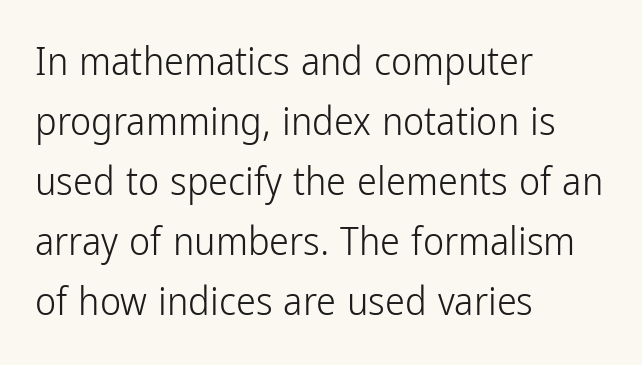
The rendering uses natural spacing where letterforms have individual widths. Designer's note — italics off, roman on. Every row of glyphs begins at an identical x-position on the left. Rule under the text: the space is simply empty. The strokes carry an ordinary text weight at most.
